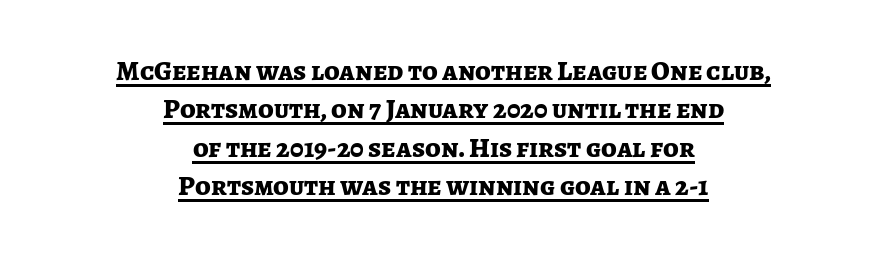
Q: Is the text bold? A: Yes.
Q: Is the text italic (slanted)? A: No, it is upright.
Q: Is the typeface a serif or a sans-serif typeface? A: Sans-serif.
Q: Is the text underlined? A: Yes.
Q: How is the paragraph aligned? A: Centered.
Q: Is the spacing between letters normal or unusually wide? A: Normal.
Q: Is the spacing between lines tight, normal or loose? A: Normal.
Q: Width (condensed, normal, or wide)? A: Normal.
Q: Stroke contrast? A: Low.
Q: x-height? A: Medium.
Q: Monospaced? A: No.
